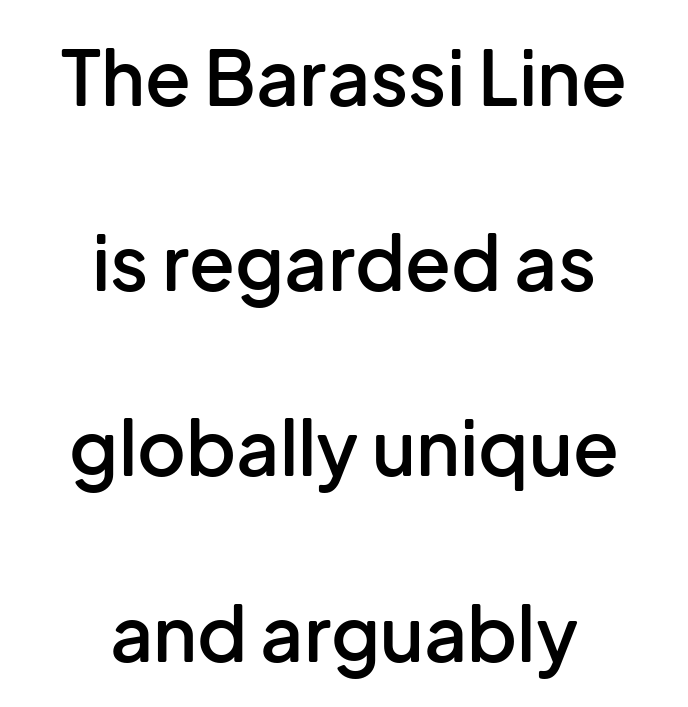
{"serif": "no", "italic": "no", "bold": "semi", "weight": "semibold", "width": "normal", "stroke_contrast": "low", "x_height": "medium", "monospaced": "no", "underline": "no", "align": "center", "line_spacing": "loose", "line_spacing_ratio": 2.47, "letter_spacing": "normal", "letter_spacing_em": 0.0, "glyph_px": 75}
